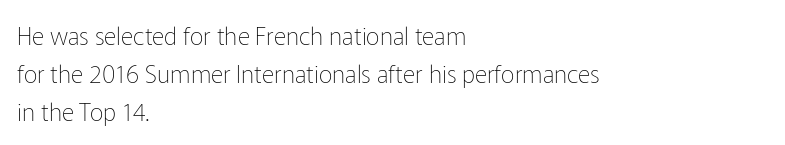
The image shows 24 px text type, upright; set left-aligned, normal line spacing (1.58x), normal letter spacing, not underlined.
